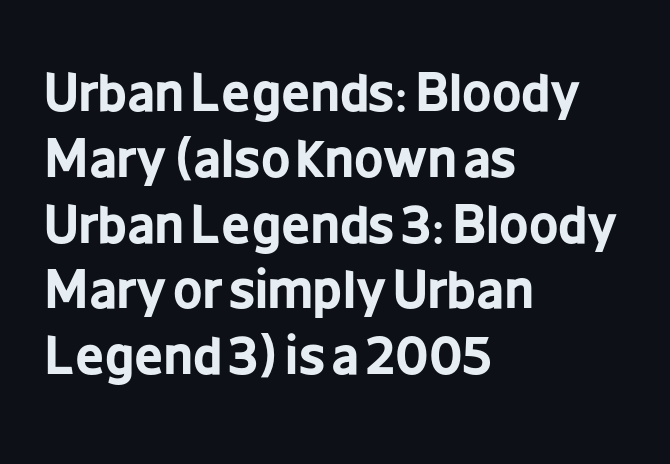
Quick note: underline off. Is the letter spacing exaggerated? No — it looks like the ordinary default. This sample has the flowing, uneven cadence of proportional lettering. One-word summary of the alignment: left. Grotesque or geometric, the face here clearly has no serifs. You'd pick this weight for a headline — it's a proper bold.
